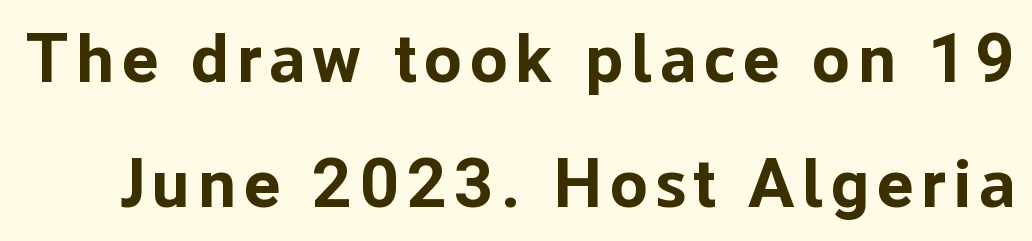
Q: Is the text bold? A: Yes.
Q: Is the text italic (slanted)? A: No, it is upright.
Q: Is the typeface a serif or a sans-serif typeface? A: Sans-serif.
Q: Is the text underlined? A: No.
Q: Width (condensed, normal, or wide)? A: Normal.
Q: Stroke contrast? A: Low.
Q: x-height? A: Medium.
Q: Monospaced? A: No.
